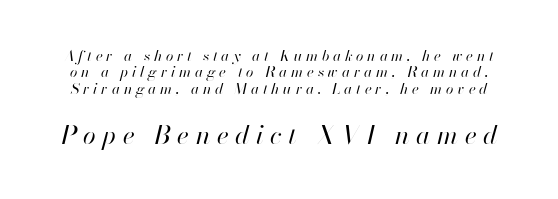
Students, observe: this is what under-led, compact text looks like. Slanted lettering throughout. No extra ink here — the face is not bold. Loose tracking; the words dissolve into strings of separated letters.
